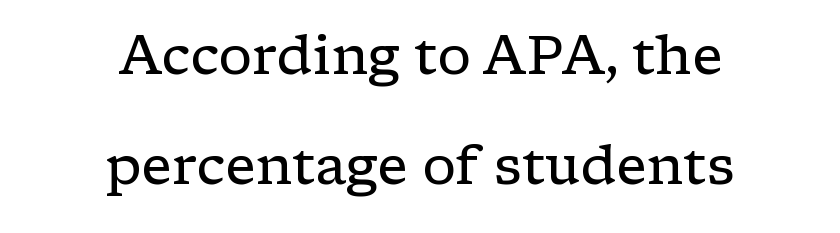
{"serif": "yes", "italic": "no", "bold": "no", "weight": "regular", "width": "wide", "stroke_contrast": "low", "x_height": "medium", "monospaced": "no", "underline": "no", "align": "center", "line_spacing": "loose", "line_spacing_ratio": 2.03, "letter_spacing": "normal", "letter_spacing_em": 0.0, "glyph_px": 54}
